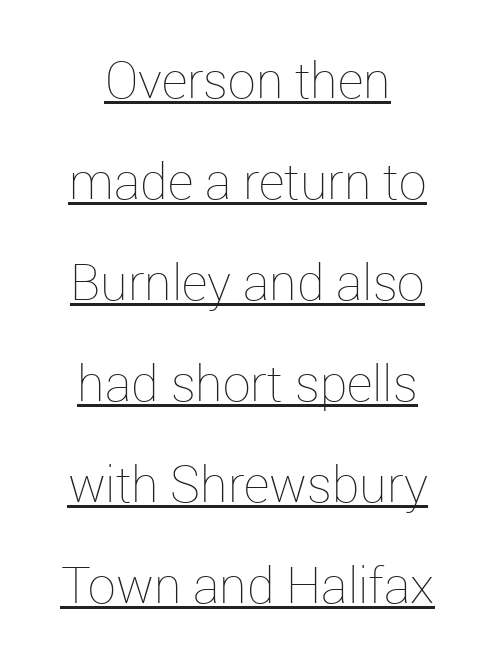
Q: Is the text bold? A: No.
Q: Is the text italic (slanted)? A: No, it is upright.
Q: Is the text underlined? A: Yes.
Q: How is the paragraph aligned? A: Centered.
Q: Is the spacing between letters normal or unusually wide? A: Normal.
Q: Is the spacing between lines tight, normal or loose? A: Loose.
Q: Width (condensed, normal, or wide)? A: Normal.
Q: Stroke contrast? A: Low.
Q: x-height? A: Medium.
Q: Monospaced? A: No.
